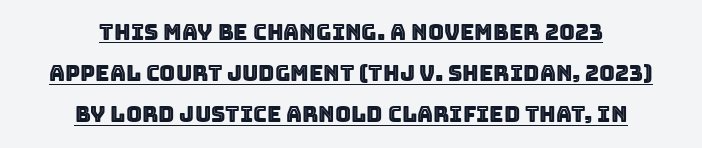
No italicization has been applied; the sample stays upright. Somebody hit Ctrl+U on this one — the words are underlined. There is no visible air inserted between adjacent glyphs. These lines are centered, leaving both edges ragged.
